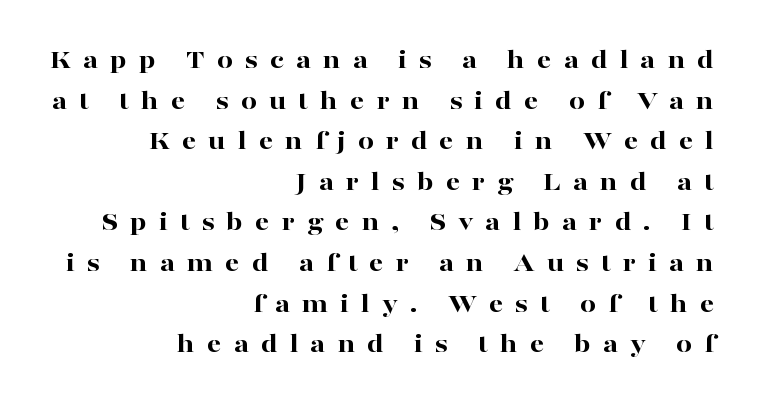
{"serif": "yes", "italic": "no", "bold": "yes", "weight": "bold", "width": "wide", "stroke_contrast": "high", "x_height": "medium", "monospaced": "no", "underline": "no", "align": "right", "line_spacing": "normal", "line_spacing_ratio": 1.45, "letter_spacing": "wide", "letter_spacing_em": 0.43, "glyph_px": 28}
